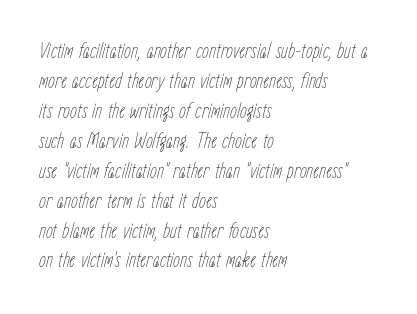
{"italic": "yes", "lean": "right", "slant_degrees": 15, "bold": "no", "underline": "no", "align": "left", "line_spacing": "normal", "line_spacing_ratio": 1.36, "letter_spacing": "normal", "letter_spacing_em": 0.0, "glyph_px": 22}
